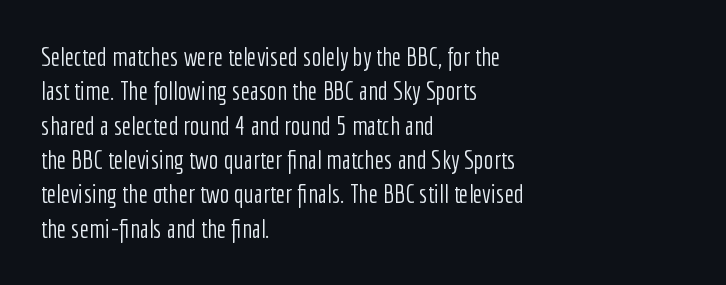
Q: Is the text bold? A: No.
Q: Is the text italic (slanted)? A: No, it is upright.
Q: Is the text underlined? A: No.
Q: How is the paragraph aligned? A: Left-aligned.
Q: Is the spacing between letters normal or unusually wide? A: Normal.
Q: Is the spacing between lines tight, normal or loose? A: Normal.
